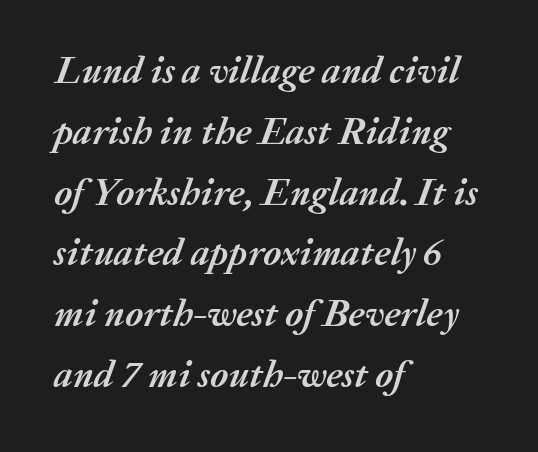
Q: Is the text bold? A: Yes.
Q: Is the text italic (slanted)? A: Yes, it leans right by about 20 degrees.
Q: Is the text underlined? A: No.
Q: How is the paragraph aligned? A: Left-aligned.
Q: Is the spacing between letters normal or unusually wide? A: Normal.
Q: Is the spacing between lines tight, normal or loose? A: Normal.
Q: Width (condensed, normal, or wide)? A: Normal.
Q: Stroke contrast? A: Medium.
Q: x-height? A: Medium.
Q: Monospaced? A: No.
